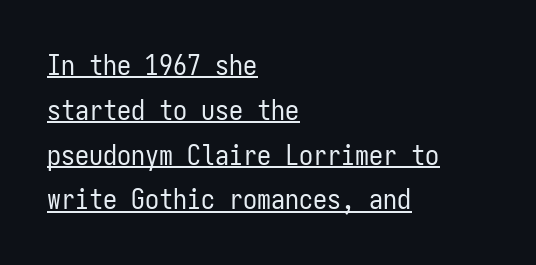
The image shows 28 px regular-weight, condensed sans-serif type, upright, monospaced; set left-aligned, normal line spacing (1.6x), normal letter spacing, underlined; low stroke contrast and a medium x-height.
